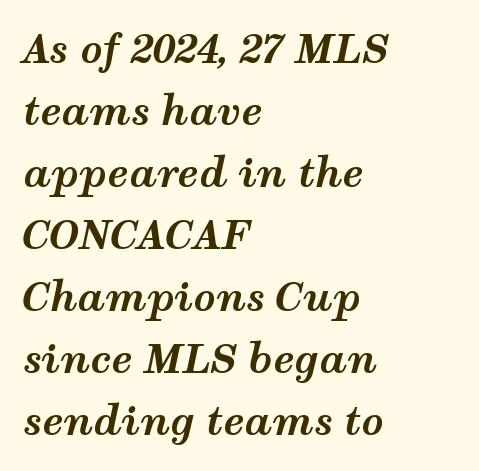
The strokes are fattened all the way to bold. Do the characters align in a grid? No, the font is proportional. This sample is left-justified, so line endings fall wherever the words run out. Slant detected: the letters are inclined. This rendering features lettering with no underline.
